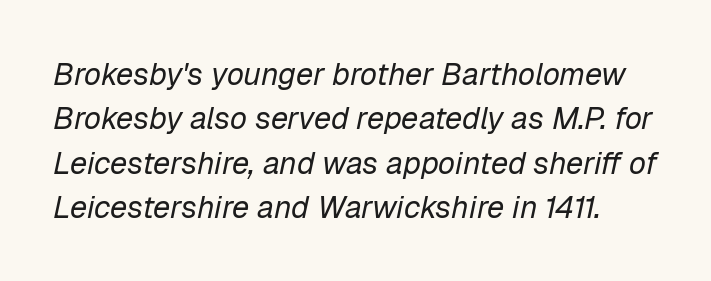
A bare baseline throughout the passage. A typesetter would mark this as italic. The cut favours lightness, reaching ordinary text weight at its darkest. Does extra space separate the letters? No, they use regular spacing. The designer left line spacing at the default. This sample has the flowing, uneven cadence of proportional lettering.
